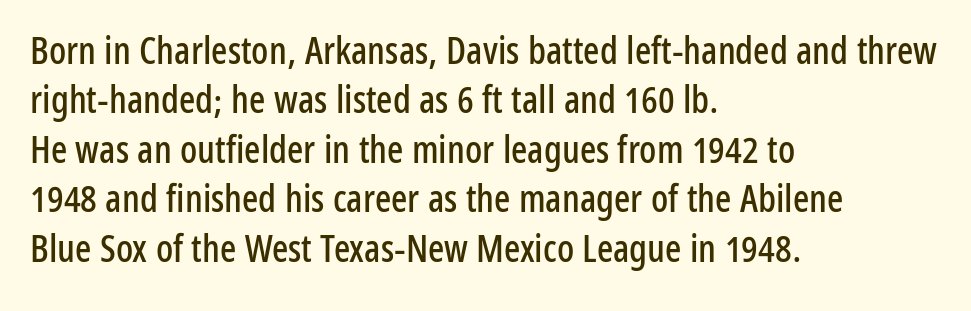
The letters stand upright; this is a roman face. This rendering uses left alignment, leaving the right contour irregular. Note the varied advance widths — an 'i' is clearly narrower than an 'm'. Decoration check: the copy has no underline.
